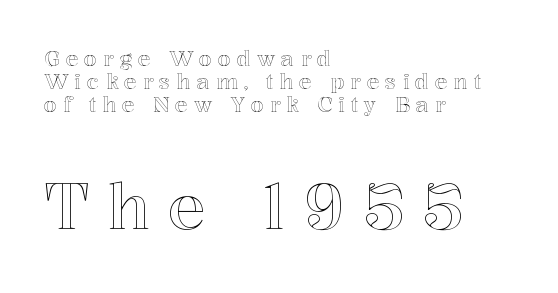
A roman cut, with each character standing at attention. Check under the words: just untouched page. Which chunk is bigger? The second one — the bottom block dwarfs the top. Tracking value appears strongly positive — letters spread wide. Looks like regular typesetting: each glyph gets only the width it needs.
